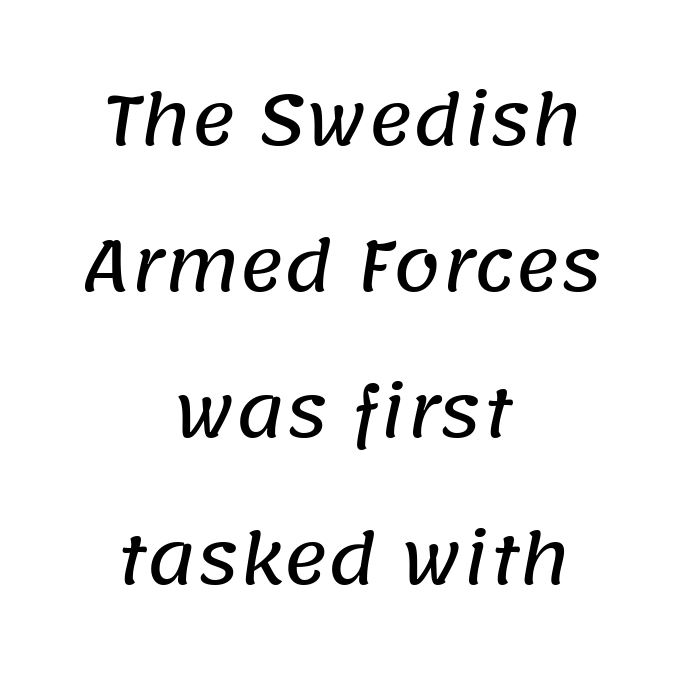
The image shows 68 px sans-serif type; set centered, loose line spacing (2.15x), normal letter spacing, not underlined; low stroke contrast and a large x-height.
